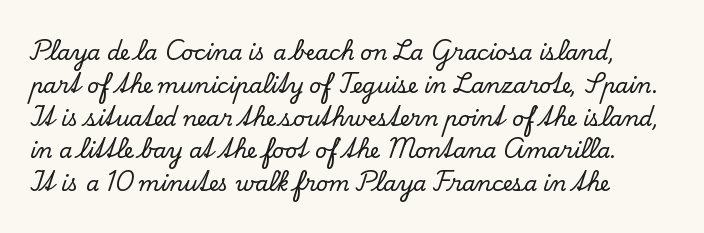
Whoever set this chose a conventional vertical rhythm. Only glyphs here, with clear space below each row. The horizontal fit of the characters is conventional and even. Notice how the passage keeps a crisp vertical edge on the left only.
